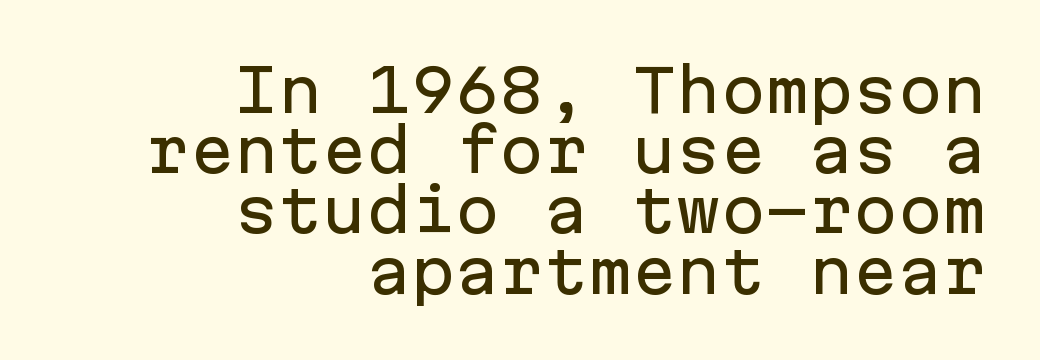
{"serif": "no", "italic": "no", "width": "normal", "stroke_contrast": "low", "x_height": "medium", "monospaced": "yes", "underline": "no", "align": "right", "line_spacing": "tight", "line_spacing_ratio": 1.02, "letter_spacing": "normal", "letter_spacing_em": 0.0, "glyph_px": 59}
